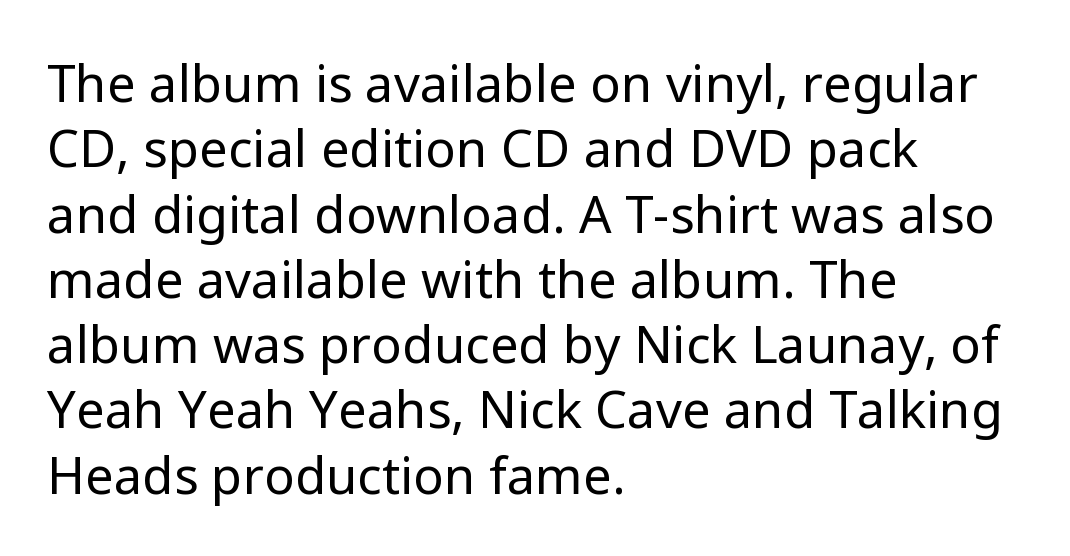
Is the letter spacing exaggerated? No — it looks like the ordinary default. Designer's note — italics off, roman on. Clear beneath every line of the passage. Observe the absence of serifs on each vertical stroke in this sample. Spacing verdict: proportional, widths tailored to each character.
